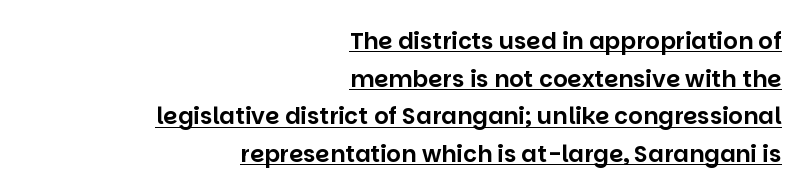
Q: Is the text italic (slanted)? A: No, it is upright.
Q: Is the text underlined? A: Yes.
Q: How is the paragraph aligned? A: Right-aligned.
Q: Is the spacing between letters normal or unusually wide? A: Normal.
Q: Is the spacing between lines tight, normal or loose? A: Normal.
